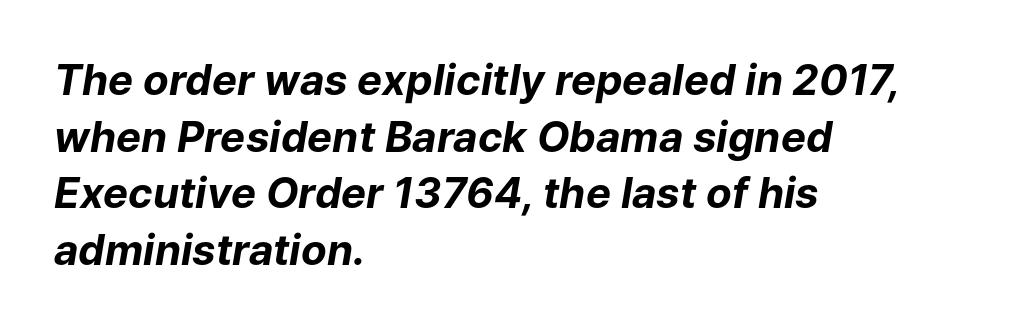
{"italic": "yes", "lean": "right", "slant_degrees": 9, "bold": "yes", "weight": "bold", "width": "normal", "stroke_contrast": "low", "x_height": "medium", "monospaced": "no", "underline": "no", "align": "left", "line_spacing": "normal", "line_spacing_ratio": 1.35, "letter_spacing": "normal", "letter_spacing_em": 0.0, "glyph_px": 42}
